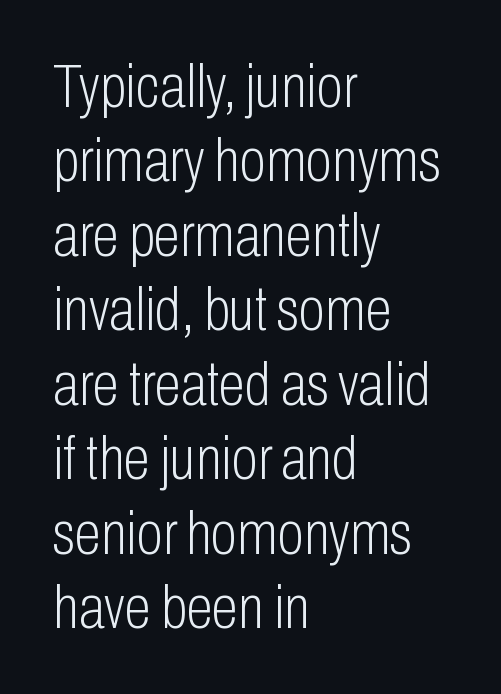
Q: Is the text bold? A: No.
Q: Is the text italic (slanted)? A: No, it is upright.
Q: Is the typeface a serif or a sans-serif typeface? A: Sans-serif.
Q: Is the text underlined? A: No.
Q: How is the paragraph aligned? A: Left-aligned.
Q: Is the spacing between letters normal or unusually wide? A: Normal.
Q: Width (condensed, normal, or wide)? A: Condensed.
Q: Stroke contrast? A: Low.
Q: x-height? A: Medium.
Q: Monospaced? A: No.
